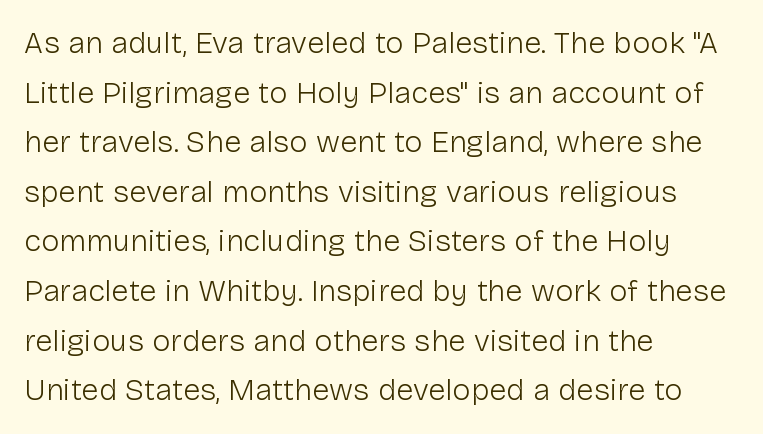
Q: Is the text bold? A: No.
Q: Is the text italic (slanted)? A: No, it is upright.
Q: Is the typeface a serif or a sans-serif typeface? A: Sans-serif.
Q: Is the text underlined? A: No.
Q: How is the paragraph aligned? A: Left-aligned.
Q: Is the spacing between letters normal or unusually wide? A: Normal.
Q: Is the spacing between lines tight, normal or loose? A: Normal.
Q: Width (condensed, normal, or wide)? A: Normal.
Q: Stroke contrast? A: Low.
Q: x-height? A: Medium.
Q: Monospaced? A: No.
